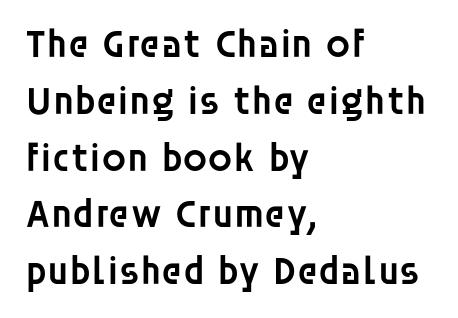
Notice the strokes are somewhat thickened but not fully heavy: this is a semibold. Looks like regular typesetting: each glyph gets only the width it needs. The rendering shows plain stroke endings on the letterforms — a sans-serif design. Style check: upright. The compositor pushed each line to the left boundary.
